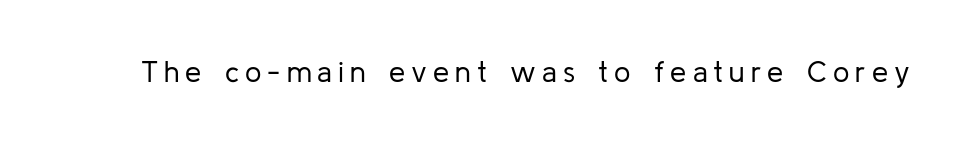
{"serif": "no", "italic": "no", "bold": "no", "weight": "regular", "width": "normal", "stroke_contrast": "low", "x_height": "medium", "monospaced": "no", "underline": "no", "letter_spacing": "wide", "letter_spacing_em": 0.21, "glyph_px": 29}
